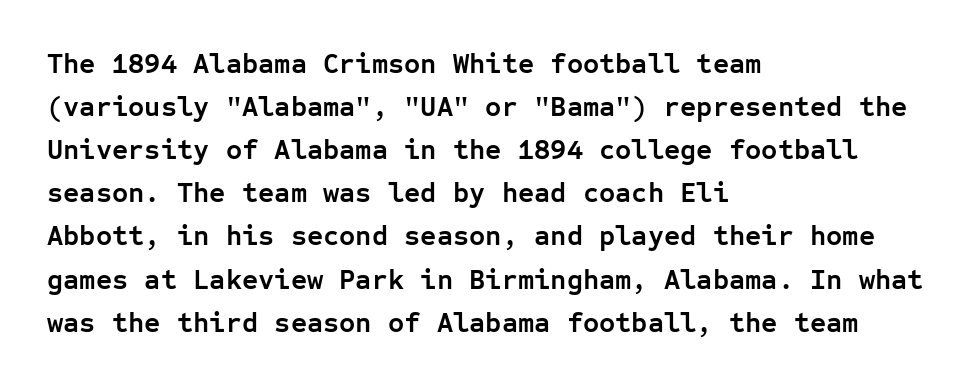
Q: Is the text bold? A: Yes.
Q: Is the text italic (slanted)? A: No, it is upright.
Q: Is the typeface a serif or a sans-serif typeface? A: Sans-serif.
Q: Is the text underlined? A: No.
Q: How is the paragraph aligned? A: Left-aligned.
Q: Is the spacing between letters normal or unusually wide? A: Normal.
Q: Is the spacing between lines tight, normal or loose? A: Normal.
Q: Width (condensed, normal, or wide)? A: Normal.
Q: Stroke contrast? A: Low.
Q: x-height? A: Medium.
Q: Monospaced? A: Yes.
